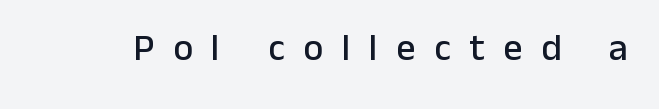
{"serif": "no", "italic": "no", "width": "normal", "stroke_contrast": "low", "x_height": "medium", "monospaced": "no", "underline": "no", "letter_spacing": "wide", "letter_spacing_em": 0.49, "glyph_px": 38}
